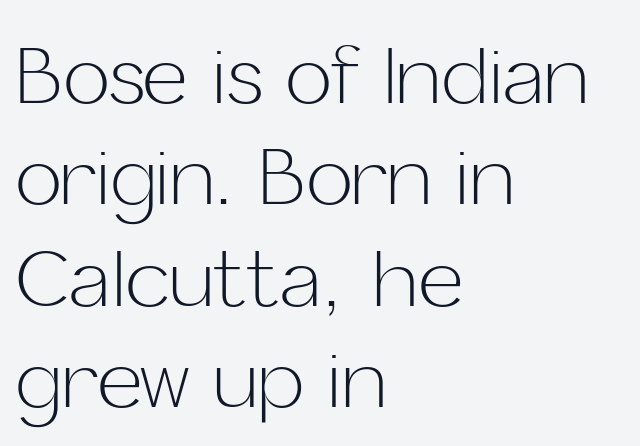
Does the copy run flush right? No — it runs flush left. Characters remain perfectly vertical along every line. Is this a sans? Yes — the strokes have no serifs. This rendering features lettering with no underline. Summary of vertical rhythm: regular, with standard interline spacing. You could not count columns in this text — the font is proportionally spaced.
